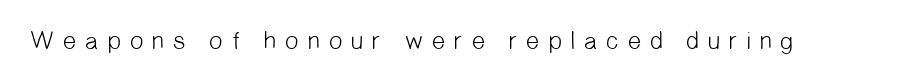
The image shows 25 px text type; set unusually wide letter spacing (+0.29 em), not underlined.
